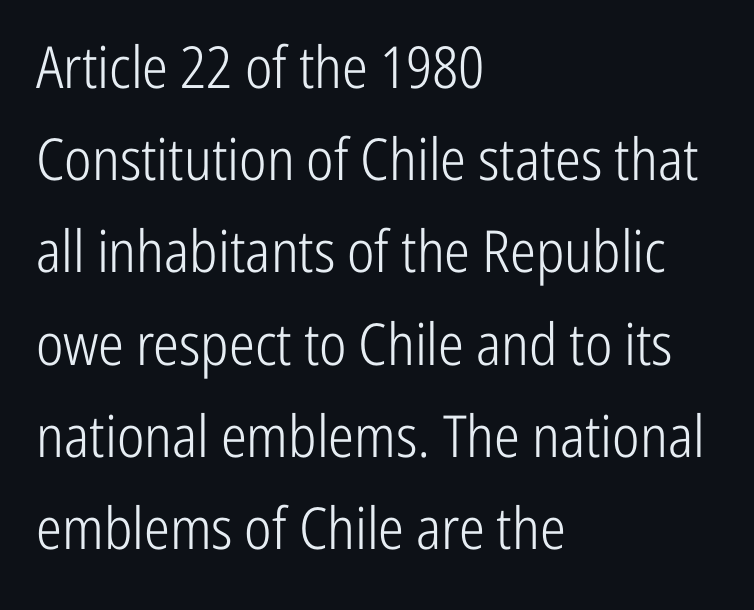
Serifs: no, the terminals of the letterforms are clean. Is this a fixed-width face? No — the glyphs have proportional, varying widths. This reads as an unemphasized weight, regular at the heaviest. The typesetter chose a ragged-right arrangement here. Upright lettering throughout.
